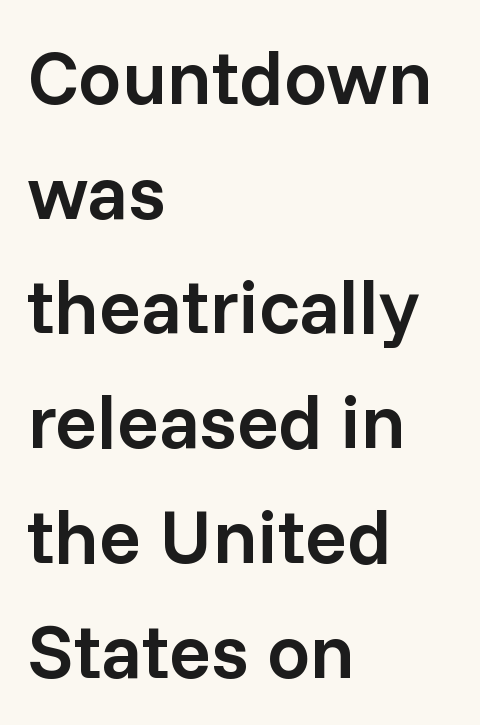
Q: Is the text bold? A: Semi-bold.
Q: Is the text italic (slanted)? A: No, it is upright.
Q: Is the typeface a serif or a sans-serif typeface? A: Sans-serif.
Q: Is the text underlined? A: No.
Q: How is the paragraph aligned? A: Left-aligned.
Q: Is the spacing between letters normal or unusually wide? A: Normal.
Q: Is the spacing between lines tight, normal or loose? A: Normal.
Q: Width (condensed, normal, or wide)? A: Normal.
Q: Stroke contrast? A: Low.
Q: x-height? A: Medium.
Q: Monospaced? A: No.
